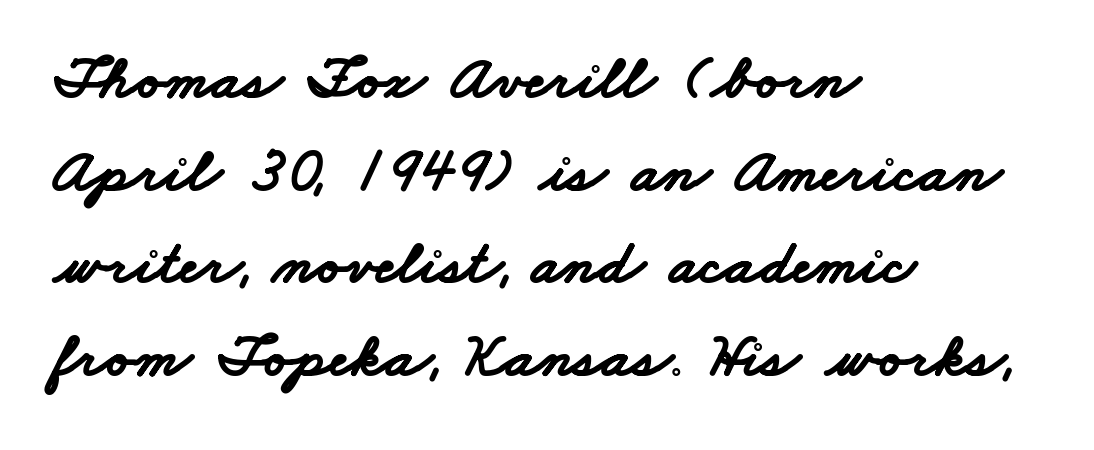
The image shows 63 px bold, wide sans-serif type; set left-aligned, normal line spacing (1.47x), normal letter spacing, not underlined; low stroke contrast and a small x-height.
